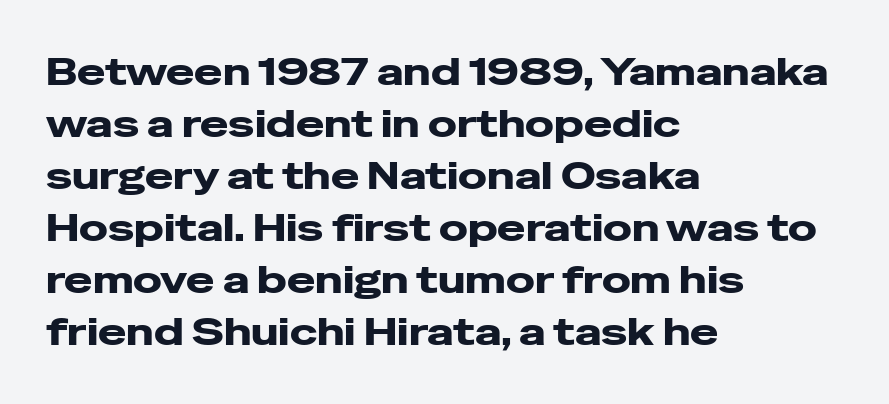
{"serif": "no", "italic": "no", "bold": "yes", "weight": "heavy", "width": "wide", "stroke_contrast": "low", "x_height": "medium", "monospaced": "no", "underline": "no", "align": "left", "line_spacing": "normal", "line_spacing_ratio": 1.37, "letter_spacing": "normal", "letter_spacing_em": 0.0, "glyph_px": 38}
